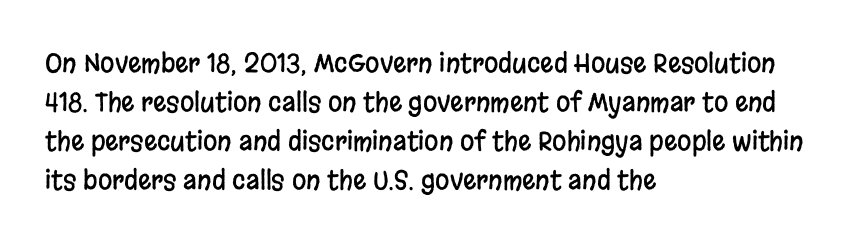
{"italic": "no", "underline": "no", "align": "left", "line_spacing": "normal", "line_spacing_ratio": 1.5, "letter_spacing": "normal", "letter_spacing_em": 0.0, "glyph_px": 26}
